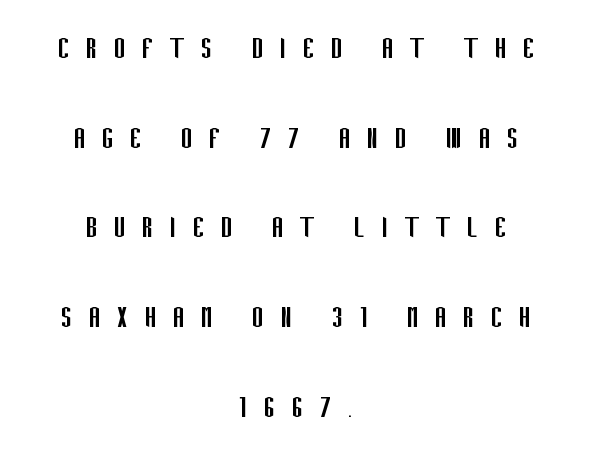
Q: Is the text bold? A: No.
Q: Is the text italic (slanted)? A: No, it is upright.
Q: Is the typeface a serif or a sans-serif typeface? A: Sans-serif.
Q: Is the text underlined? A: No.
Q: How is the paragraph aligned? A: Centered.
Q: Is the spacing between letters normal or unusually wide? A: Unusually wide.
Q: Is the spacing between lines tight, normal or loose? A: Loose.
Q: Width (condensed, normal, or wide)? A: Condensed.
Q: Stroke contrast? A: Low.
Q: x-height? A: Large.
Q: Monospaced? A: No.
